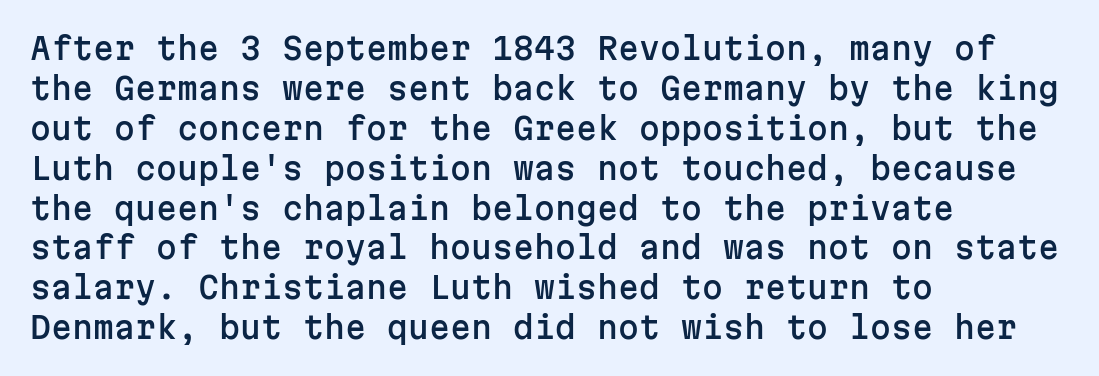
Stroke terminals: plain, sans-serif. Look at the tracking — it's just the regular setting, nothing added. This sample uses an upright cut, with every glyph sitting square on the baseline. This block has exactly the height ordinary leading produces.
